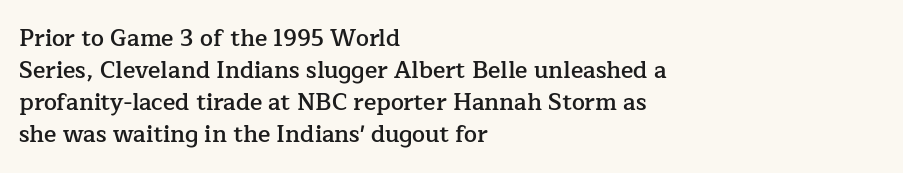
The image shows 23 px text type, upright; set left-aligned, normal line spacing (1.39x), normal letter spacing, not underlined.
